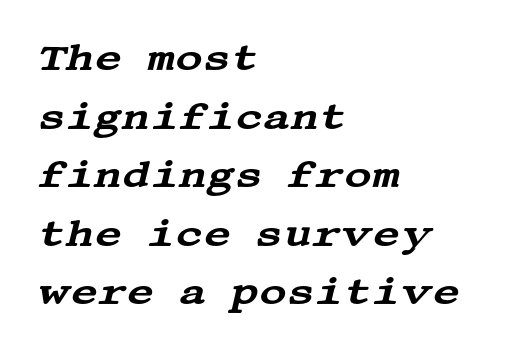
{"serif": "yes", "italic": "yes", "lean": "right", "slant_degrees": 13, "width": "wide", "stroke_contrast": "medium", "x_height": "large", "underline": "no", "align": "left", "line_spacing": "normal", "line_spacing_ratio": 1.54, "letter_spacing": "normal", "letter_spacing_em": 0.0, "glyph_px": 38}
